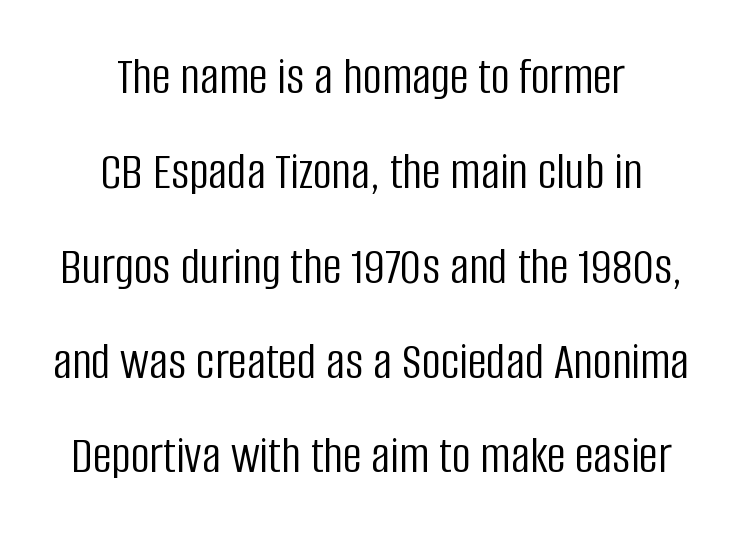
{"serif": "no", "italic": "no", "bold": "no", "weight": "light", "width": "condensed", "stroke_contrast": "low", "x_height": "large", "monospaced": "no", "underline": "no", "align": "center", "line_spacing_ratio": 1.79, "letter_spacing": "normal", "letter_spacing_em": 0.0, "glyph_px": 53}
